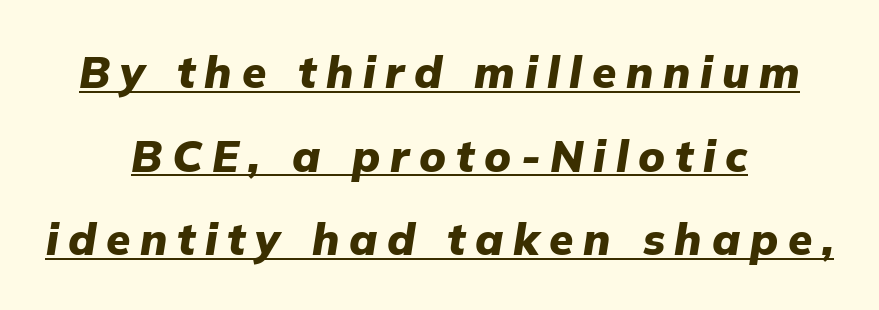
{"italic": "yes", "lean": "right", "slant_degrees": 9, "bold": "yes", "weight": "heavy", "width": "normal", "stroke_contrast": "low", "x_height": "medium", "monospaced": "no", "underline": "yes", "align": "center", "line_spacing": "loose", "line_spacing_ratio": 1.9, "letter_spacing": "wide", "letter_spacing_em": 0.22, "glyph_px": 44}
